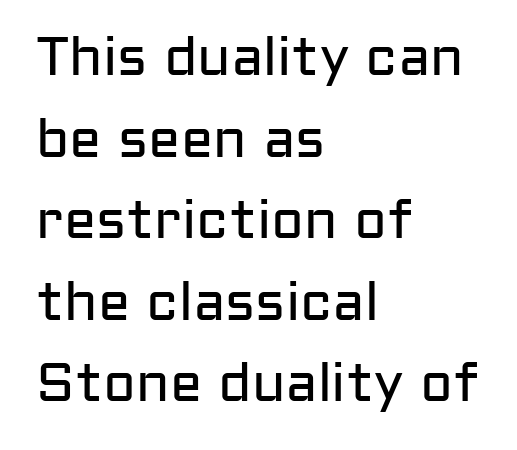
Typeset ragged right — the left edge is the straight one. What stands out about the letter spacing? Nothing — it is the standard amount. Grotesque or geometric, the face here clearly has no serifs. Think of a printed novel: that variable character pitch is what you see here. The line-height multiplier appears to be the usual default.
